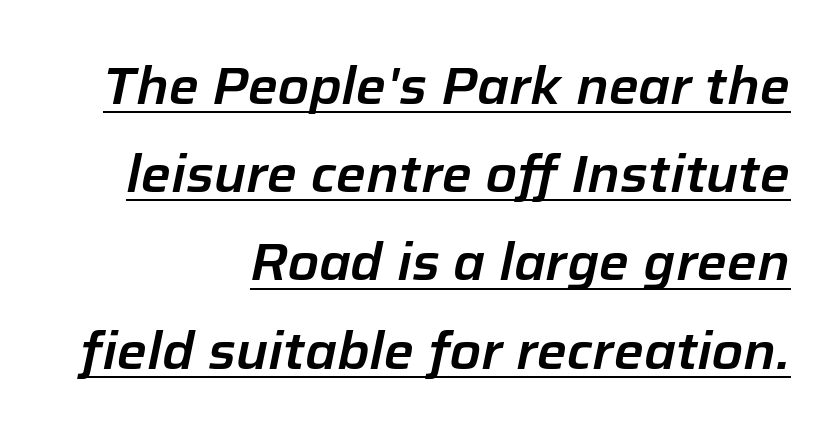
The image shows 51 px text type, italic (leaning right); set right-aligned, line spacing 1.73x, normal letter spacing, underlined; low stroke contrast and a medium x-height.
